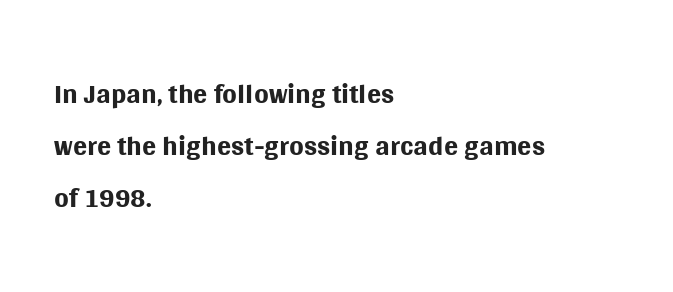
The image shows 42 px regular-weight sans-serif type, upright; set left-aligned, line spacing 1.24x, normal letter spacing, not underlined; medium stroke contrast and a large x-height.
